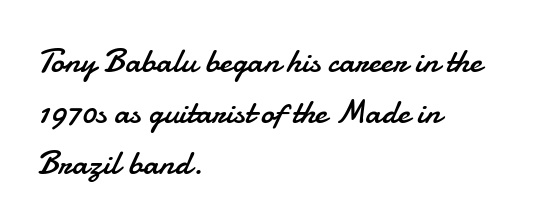
The image shows 34 px regular-weight sans-serif type; set left-aligned, normal line spacing (1.5x), normal letter spacing, not underlined; low stroke contrast and a small x-height.
